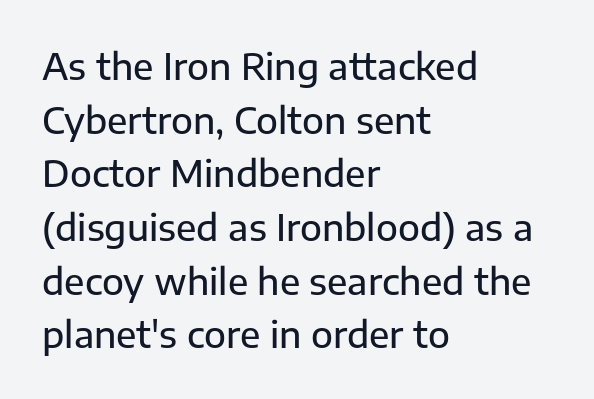
Q: Is the text italic (slanted)? A: No, it is upright.
Q: Is the typeface a serif or a sans-serif typeface? A: Sans-serif.
Q: Is the text underlined? A: No.
Q: How is the paragraph aligned? A: Left-aligned.
Q: Is the spacing between letters normal or unusually wide? A: Normal.
Q: Is the spacing between lines tight, normal or loose? A: Normal.
Q: Width (condensed, normal, or wide)? A: Normal.
Q: Stroke contrast? A: Low.
Q: x-height? A: Medium.
Q: Monospaced? A: No.
